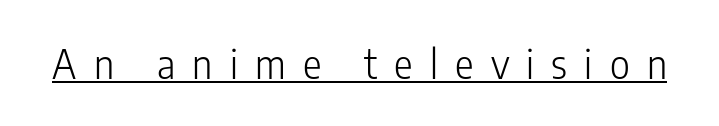
Beneath each row of characters lies a ruled line. The passage shown is typed in a proportional face where columns would drift. The text was rendered using a sans face with plain stroke endings. A typesetter would mark this as roman, not italic. Substantial extra tracking has been applied to these lines. The characters are drawn with everyday or finer stroke widths.
